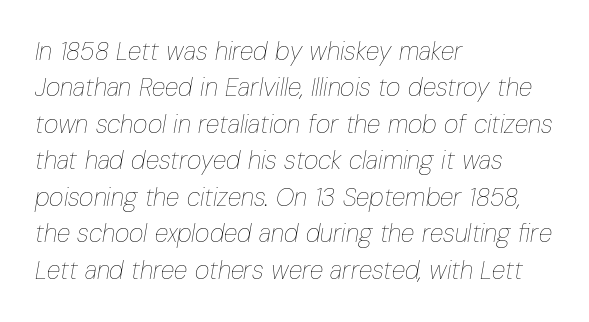
The image shows 25 px text type, italic (leaning right); set left-aligned, normal line spacing (1.46x), normal letter spacing, not underlined.
